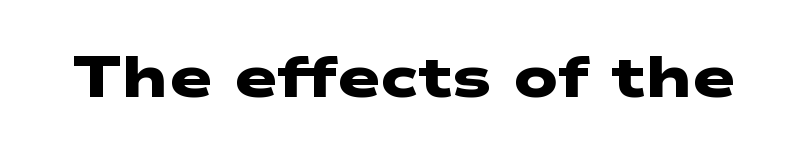
{"serif": "no", "bold": "yes", "weight": "heavy", "width": "wide", "stroke_contrast": "low", "x_height": "medium", "monospaced": "no", "underline": "no", "letter_spacing": "normal", "letter_spacing_em": 0.0, "glyph_px": 58}
